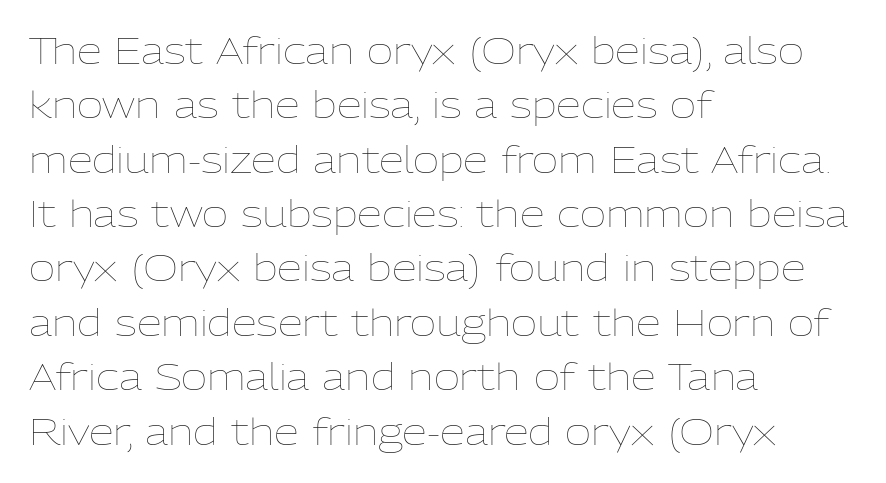
Q: Is the text bold? A: No.
Q: Is the text italic (slanted)? A: No, it is upright.
Q: Is the text underlined? A: No.
Q: How is the paragraph aligned? A: Left-aligned.
Q: Is the spacing between letters normal or unusually wide? A: Normal.
Q: Is the spacing between lines tight, normal or loose? A: Normal.
Q: Width (condensed, normal, or wide)? A: Normal.
Q: Stroke contrast? A: Low.
Q: x-height? A: Medium.
Q: Monospaced? A: No.
